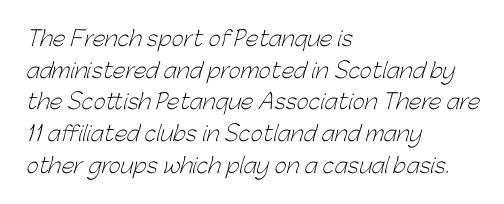
The image shows 21 px text type; set left-aligned, normal line spacing (1.51x), normal letter spacing, not underlined.
